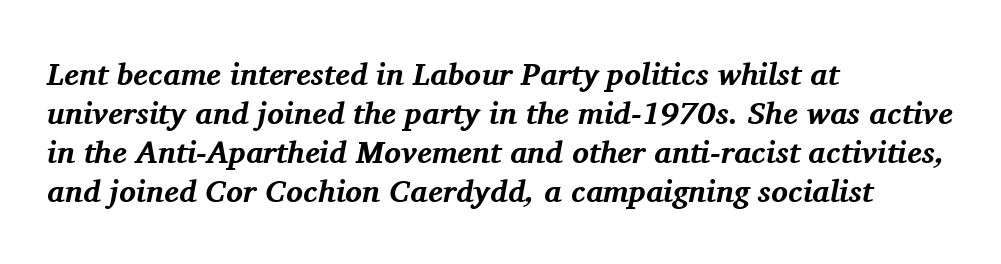
Q: Is the text bold? A: Yes.
Q: Is the text italic (slanted)? A: Yes, it leans right by about 11 degrees.
Q: Is the typeface a serif or a sans-serif typeface? A: Serif.
Q: Is the text underlined? A: No.
Q: How is the paragraph aligned? A: Left-aligned.
Q: Is the spacing between letters normal or unusually wide? A: Normal.
Q: Is the spacing between lines tight, normal or loose? A: Normal.
Q: Width (condensed, normal, or wide)? A: Normal.
Q: Stroke contrast? A: Medium.
Q: x-height? A: Medium.
Q: Monospaced? A: No.
